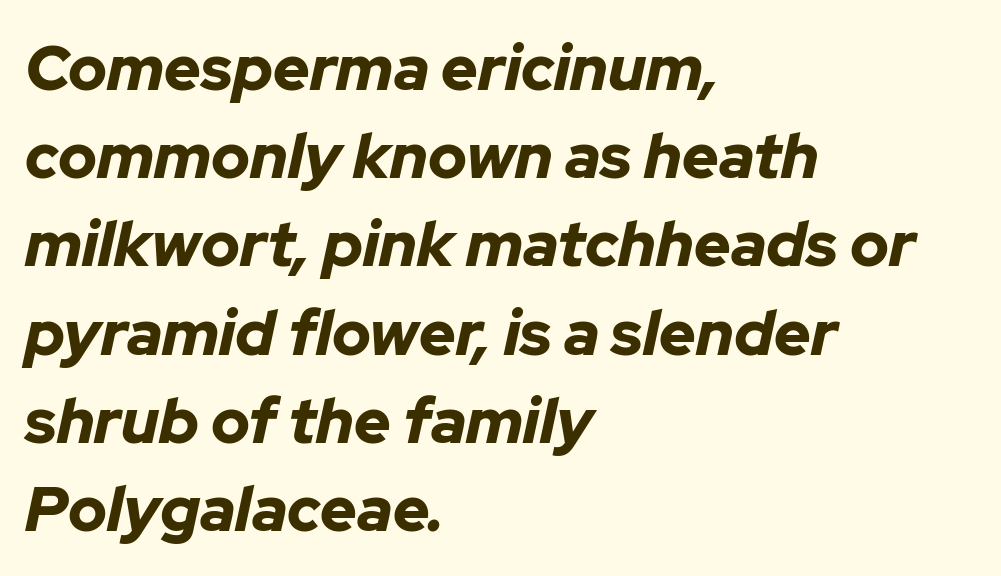
The image shows 63 px bold type, italic (leaning right); set left-aligned, normal line spacing (1.4x), normal letter spacing, not underlined; low stroke contrast and a medium x-height.
